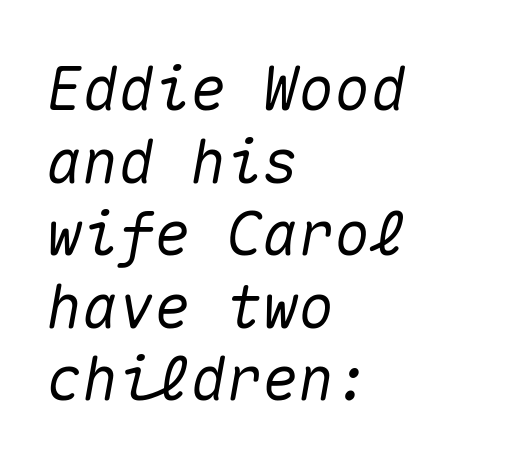
Q: Is the text italic (slanted)? A: Yes, it leans right by about 10 degrees.
Q: Is the text underlined? A: No.
Q: How is the paragraph aligned? A: Left-aligned.
Q: Is the spacing between letters normal or unusually wide? A: Normal.
Q: Width (condensed, normal, or wide)? A: Normal.
Q: Stroke contrast? A: Medium.
Q: x-height? A: Medium.
Q: Monospaced? A: Yes.
